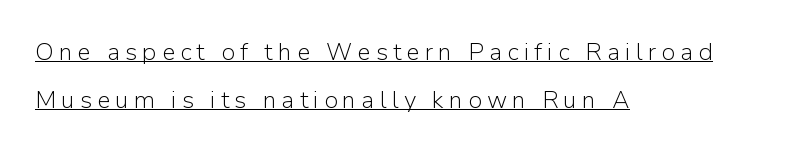
{"italic": "no", "bold": "no", "underline": "yes", "align": "left", "line_spacing": "loose", "line_spacing_ratio": 2.0, "letter_spacing": "wide", "letter_spacing_em": 0.21, "glyph_px": 24}
